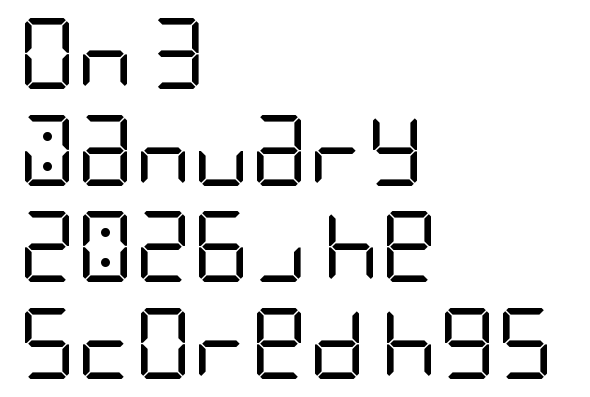
{"serif": "no", "italic": "no", "bold": "no", "weight": "regular", "width": "condensed", "stroke_contrast": "low", "x_height": "large", "underline": "no", "align": "left", "line_spacing": "normal", "line_spacing_ratio": 1.36, "letter_spacing": "normal", "letter_spacing_em": 0.0, "glyph_px": 71}
